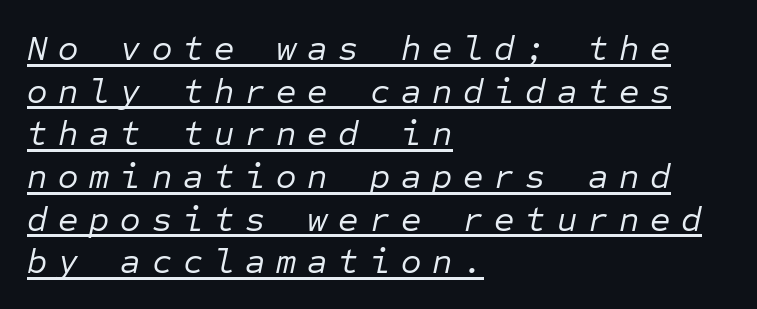
Q: Is the text bold? A: No.
Q: Is the text italic (slanted)? A: Yes, it leans right by about 12 degrees.
Q: Is the text underlined? A: Yes.
Q: How is the paragraph aligned? A: Left-aligned.
Q: Is the spacing between letters normal or unusually wide? A: Unusually wide.
Q: Width (condensed, normal, or wide)? A: Normal.
Q: Stroke contrast? A: Low.
Q: x-height? A: Medium.
Q: Monospaced? A: Yes.
